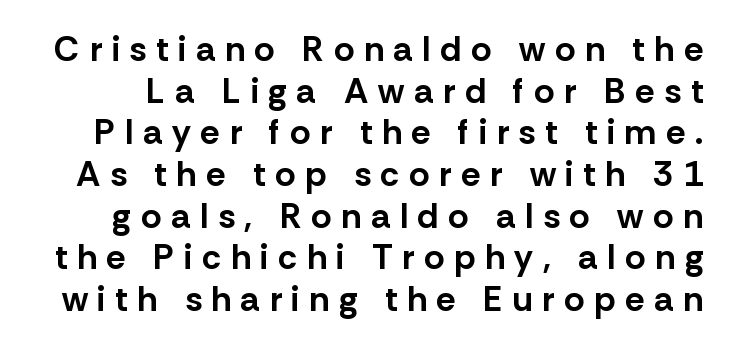
Letterform terminals end flat and unadorned throughout the passage. You could only call the tracking loose — the letters float apart. No word sits above an underline. The letters advance in unequal steps, a hallmark of proportional type. A typesetter would mark this as roman, not italic.
